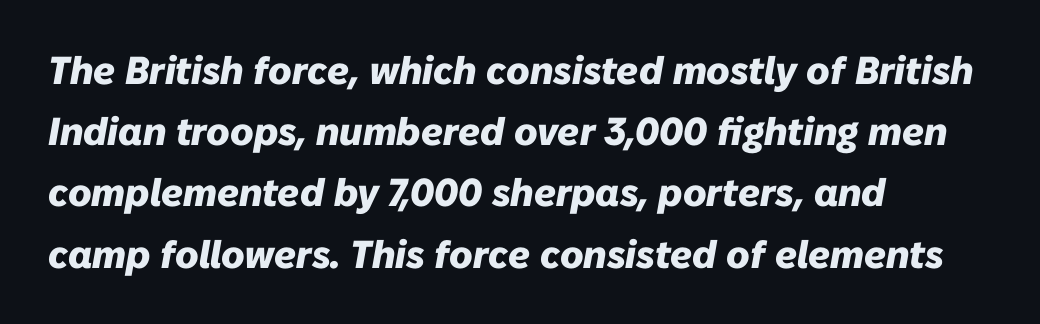
Q: Is the text bold? A: Yes.
Q: Is the text italic (slanted)? A: Yes, it leans right by about 10 degrees.
Q: Is the text underlined? A: No.
Q: How is the paragraph aligned? A: Left-aligned.
Q: Is the spacing between letters normal or unusually wide? A: Normal.
Q: Is the spacing between lines tight, normal or loose? A: Normal.
Q: Width (condensed, normal, or wide)? A: Normal.
Q: Stroke contrast? A: Low.
Q: x-height? A: Medium.
Q: Monospaced? A: No.
